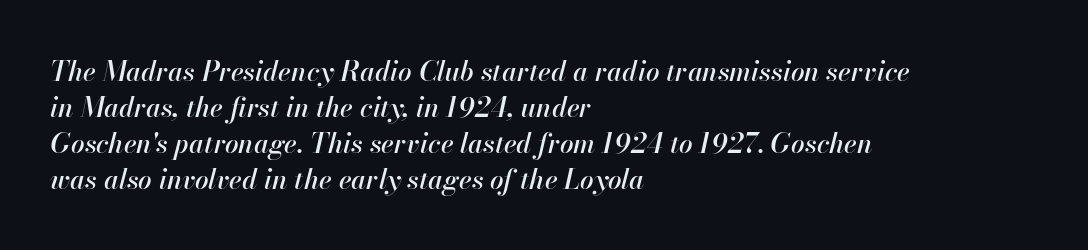
{"italic": "yes", "lean": "right", "slant_degrees": 13, "underline": "no", "align": "left", "line_spacing": "normal", "line_spacing_ratio": 1.33, "letter_spacing": "normal", "letter_spacing_em": 0.0, "glyph_px": 27}
